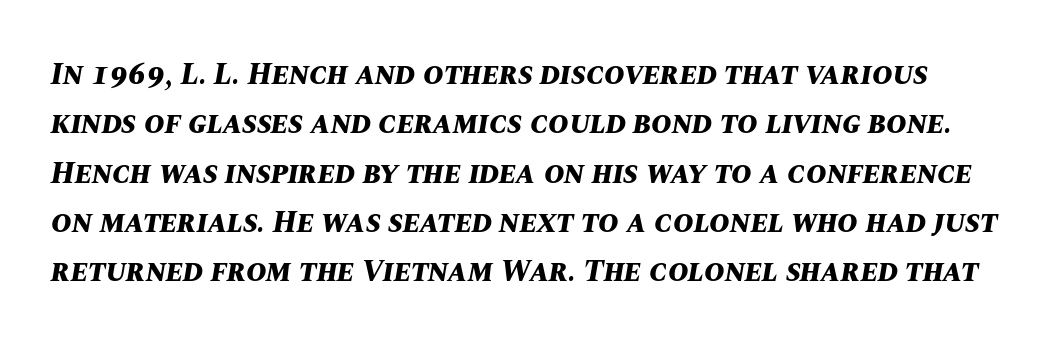
The image shows 31 px bold type, italic (leaning right); set normal line spacing (1.59x), normal letter spacing, not underlined; medium stroke contrast and a large x-height.
